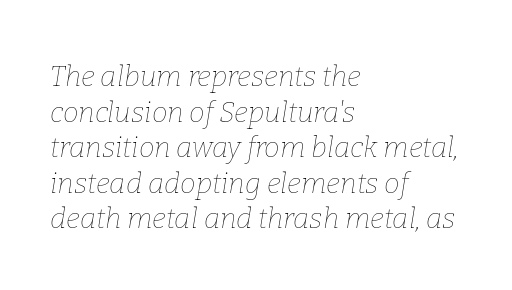
Q: Is the text bold? A: No.
Q: Is the text italic (slanted)? A: Yes, it leans right by about 9 degrees.
Q: Is the text underlined? A: No.
Q: How is the paragraph aligned? A: Left-aligned.
Q: Is the spacing between letters normal or unusually wide? A: Normal.
Q: Is the spacing between lines tight, normal or loose? A: Normal.
Q: Width (condensed, normal, or wide)? A: Normal.
Q: Stroke contrast? A: Low.
Q: x-height? A: Medium.
Q: Monospaced? A: No.
